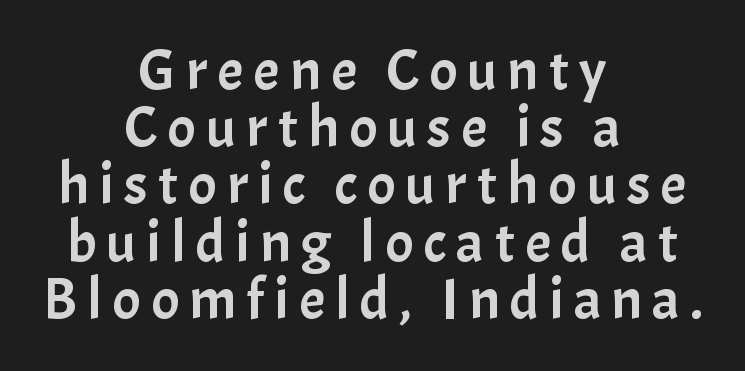
Note: no serifs on the glyphs. This is the regular roman posture of the typeface. Descender tails drop into unmarked territory. You could not count columns in this text — the font is proportionally spaced. Vertically, the passage feels compressed, each row crowding the next.
